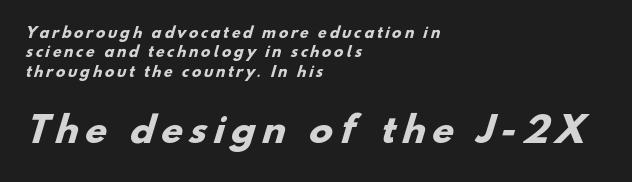
{"serif": "no", "bold": "yes", "weight": "heavy", "width": "normal", "stroke_contrast": "low", "x_height": "small", "monospaced": "no", "underline": "no", "align": "left", "line_spacing": "normal", "line_spacing_ratio": 1.39, "letter_spacing": "wide", "letter_spacing_em": 0.2, "larger_block": "second", "size_ratio": 2.5, "glyph_px": 35}
